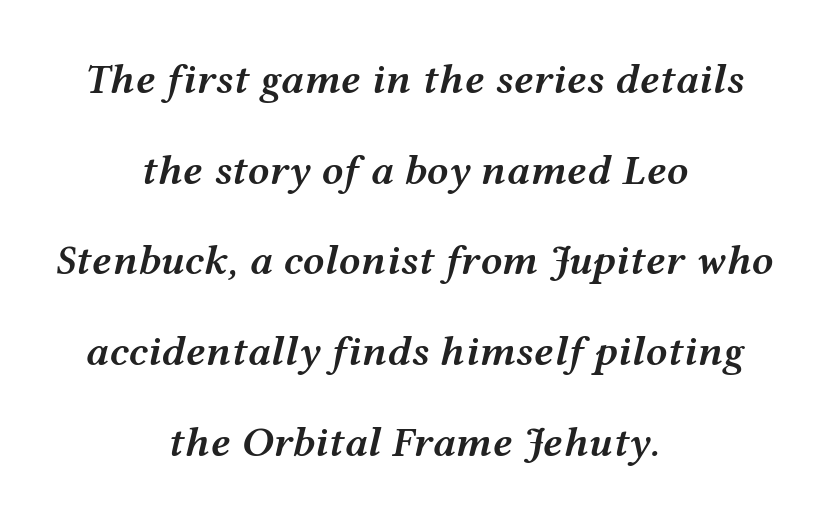
Q: Is the text bold? A: Semi-bold.
Q: Is the text italic (slanted)? A: Yes, it leans right by about 12 degrees.
Q: Is the text underlined? A: No.
Q: How is the paragraph aligned? A: Centered.
Q: Is the spacing between letters normal or unusually wide? A: Normal.
Q: Is the spacing between lines tight, normal or loose? A: Loose.
Q: Width (condensed, normal, or wide)? A: Wide.
Q: Stroke contrast? A: Medium.
Q: x-height? A: Medium.
Q: Monospaced? A: No.
